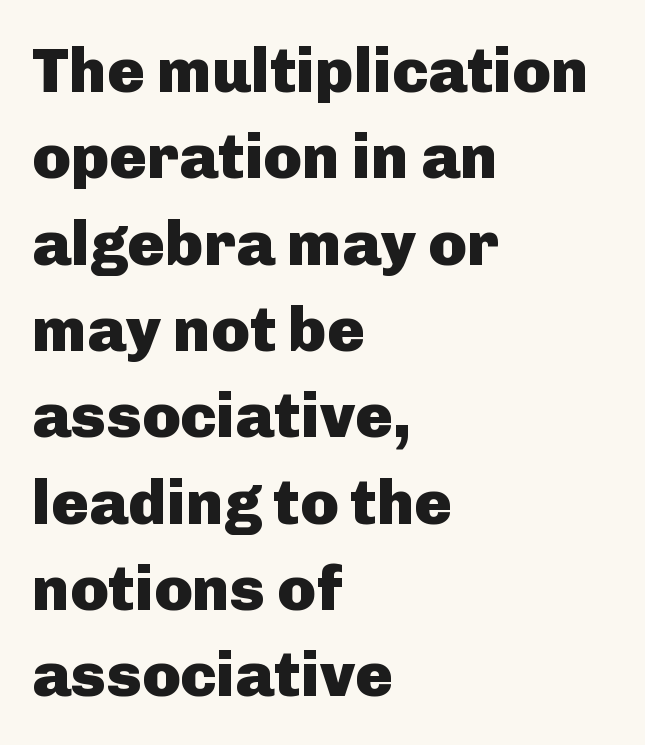
Quick note: underline off. The letters stand upright; this is a roman face. Each letter keeps its own natural width here, so spacing adapts to shape. Evenly set lines give the paragraph a standard silhouette. Observe the ordinary spacing: letters are neighbours, not strangers. The typesetting leans heavy: a genuine bold.
